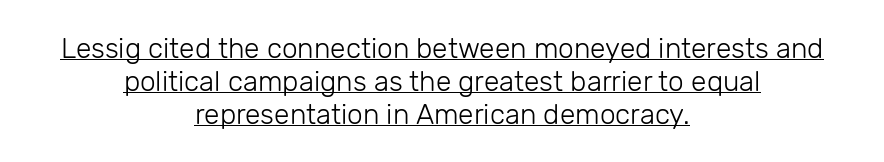
The image shows 28 px light sans-serif type, upright; set centered, line spacing 1.17x, normal letter spacing, underlined; low stroke contrast and a medium x-height.
